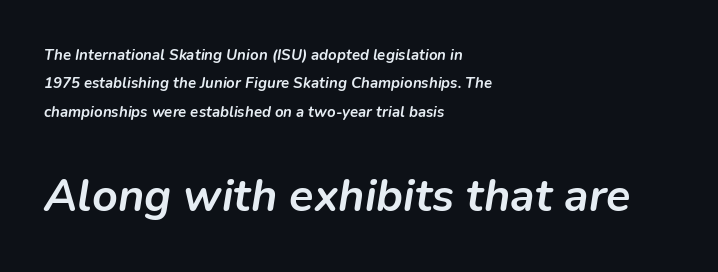
Q: Is the text bold? A: Yes.
Q: Is the text italic (slanted)? A: Yes, it leans right by about 9 degrees.
Q: Is the text underlined? A: No.
Q: How is the paragraph aligned? A: Left-aligned.
Q: Is the spacing between letters normal or unusually wide? A: Normal.
Q: Is the spacing between lines tight, normal or loose? A: Loose.
Q: Which block of text is set in a larger size, the first (top) or the second (bottom)? A: The second (bottom) one.
Q: Width (condensed, normal, or wide)? A: Normal.
Q: Stroke contrast? A: Low.
Q: x-height? A: Medium.
Q: Monospaced? A: No.
